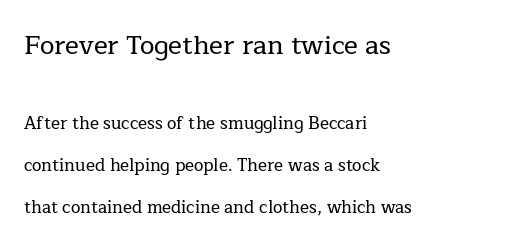
Q: Is the text italic (slanted)? A: No, it is upright.
Q: Is the text underlined? A: No.
Q: How is the paragraph aligned? A: Left-aligned.
Q: Is the spacing between letters normal or unusually wide? A: Normal.
Q: Is the spacing between lines tight, normal or loose? A: Loose.
Q: Which block of text is set in a larger size, the first (top) or the second (bottom)? A: The first (top) one.
